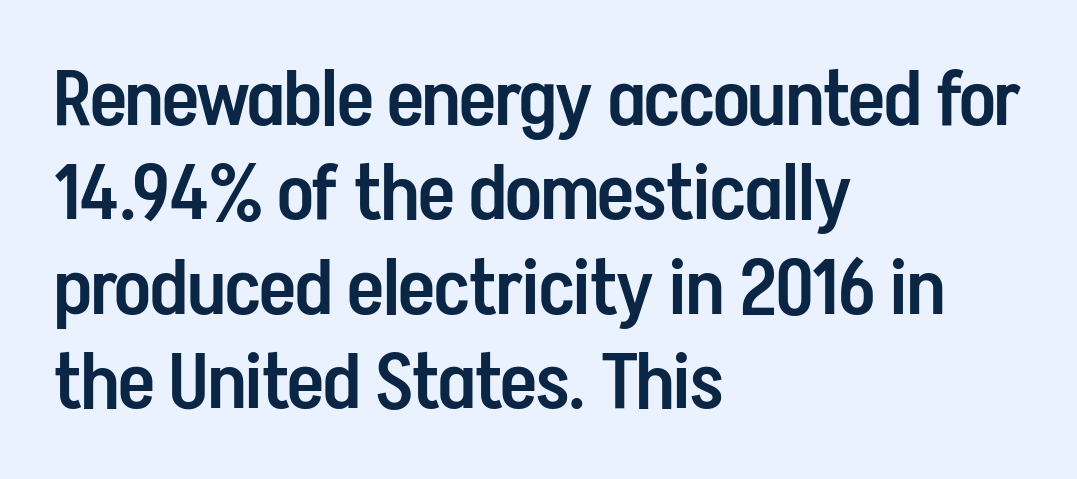
{"serif": "no", "italic": "no", "bold": "semi", "weight": "semibold", "width": "condensed", "stroke_contrast": "low", "x_height": "medium", "monospaced": "no", "underline": "no", "align": "left", "line_spacing_ratio": 1.21, "letter_spacing": "normal", "letter_spacing_em": 0.0, "glyph_px": 78}
